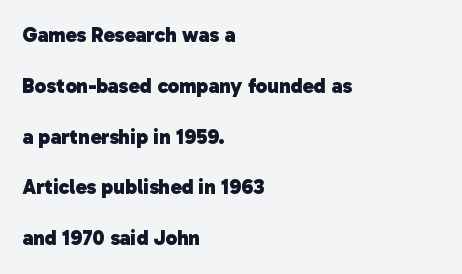
A typesetter would call this leading open, well beyond the default. Notice how the passage keeps a crisp vertical edge on the left only. Glance below the letters and you will spot only blank space. Is the type bold? Yes — the strokes are clearly thick and heavy. This sample uses plain, unmodified letter spacing.
